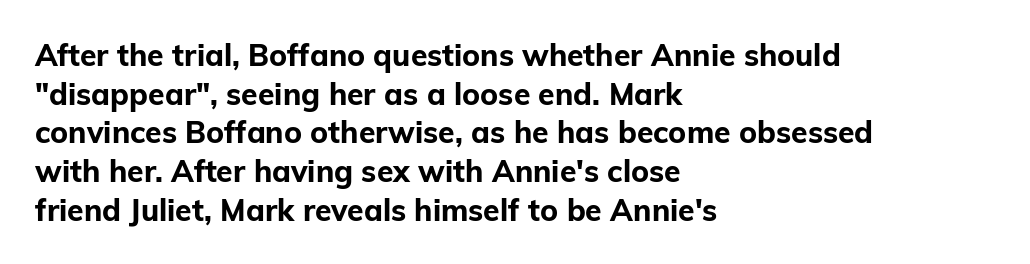
The image shows 30 px bold sans-serif type, upright; set left-aligned, normal line spacing (1.29x), normal letter spacing, not underlined; low stroke contrast and a medium x-height.
